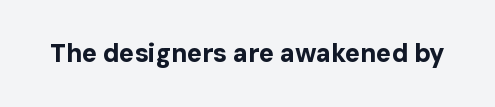
{"italic": "no", "bold": "yes", "underline": "no", "letter_spacing": "normal", "letter_spacing_em": 0.0, "glyph_px": 25}
